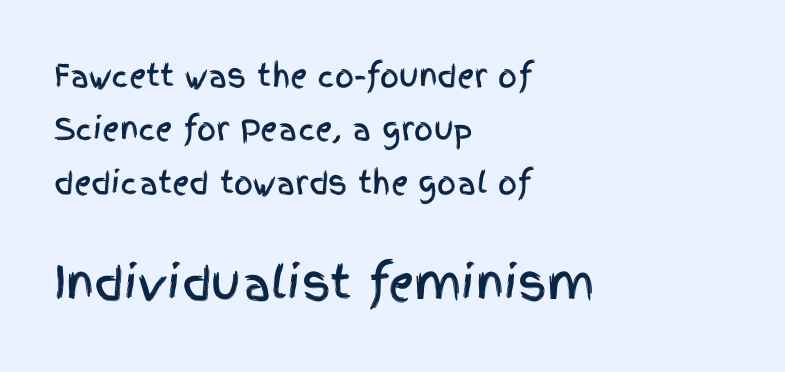
The passage shown is not underscored anywhere. Grotesque or geometric, the face here clearly has no serifs. All the whitespace from short lines collects on the right. No italicization has been applied; the sample stays upright.
